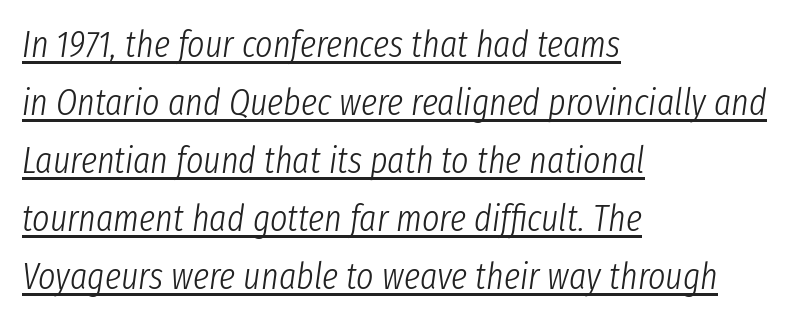
If you drew a ruler down the left edge, every line would touch it. Looks like regular typesetting: each glyph gets only the width it needs. Compared with undecorated copy, this sample adds a rule below the words. Stroke thickness stays within the range of a standard reading face or lighter. Default kerning and tracking; the words read as compact shapes. This is oblique type, the kind used for emphasis or titles.
